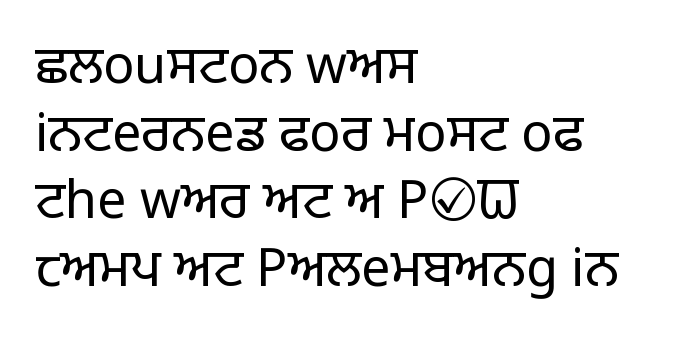
Q: Is the text bold? A: No.
Q: Is the text italic (slanted)? A: No, it is upright.
Q: Is the typeface a serif or a sans-serif typeface? A: Sans-serif.
Q: Is the text underlined? A: No.
Q: How is the paragraph aligned? A: Left-aligned.
Q: Is the spacing between letters normal or unusually wide? A: Normal.
Q: Is the spacing between lines tight, normal or loose? A: Normal.
Q: Width (condensed, normal, or wide)? A: Normal.
Q: Stroke contrast? A: Low.
Q: x-height? A: Large.
Q: Monospaced? A: No.
